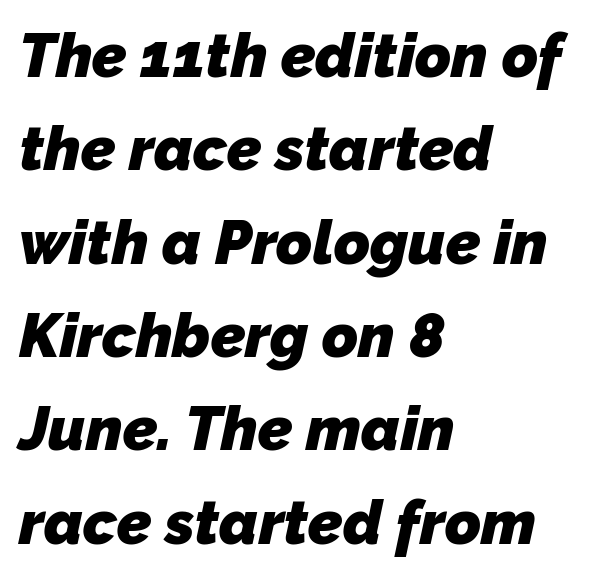
Note: no serifs on the glyphs. This is heavy type, rendered in bold. The face used here is rendered with its standard letterfit. The face used here is proportionally spaced, like ordinary book or web type. Compared with typical paragraphs, the rows here are spaced about the same. No word sits above an underline.
